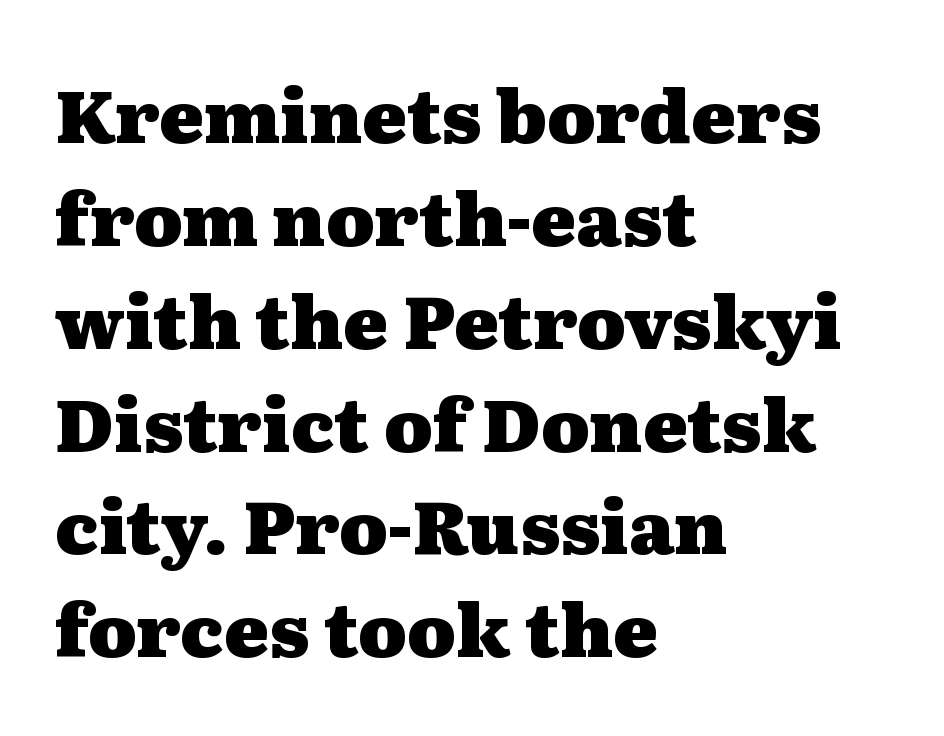
{"serif": "yes", "italic": "no", "bold": "yes", "weight": "heavy", "width": "wide", "stroke_contrast": "medium", "x_height": "medium", "monospaced": "no", "underline": "no", "align": "left", "line_spacing": "normal", "line_spacing_ratio": 1.39, "letter_spacing": "normal", "letter_spacing_em": 0.0, "glyph_px": 74}
